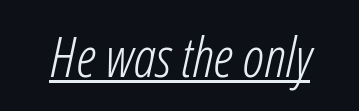
The image shows 56 px light, condensed type, italic (leaning right); set normal letter spacing, underlined; low stroke contrast and a medium x-height.
